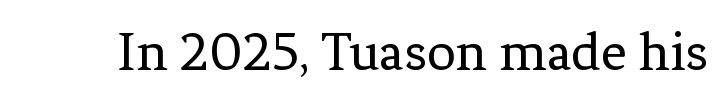
Q: Is the text bold? A: No.
Q: Is the text italic (slanted)? A: No, it is upright.
Q: Is the typeface a serif or a sans-serif typeface? A: Serif.
Q: Is the text underlined? A: No.
Q: Is the spacing between letters normal or unusually wide? A: Normal.
Q: Width (condensed, normal, or wide)? A: Normal.
Q: Stroke contrast? A: Low.
Q: x-height? A: Medium.
Q: Monospaced? A: No.
